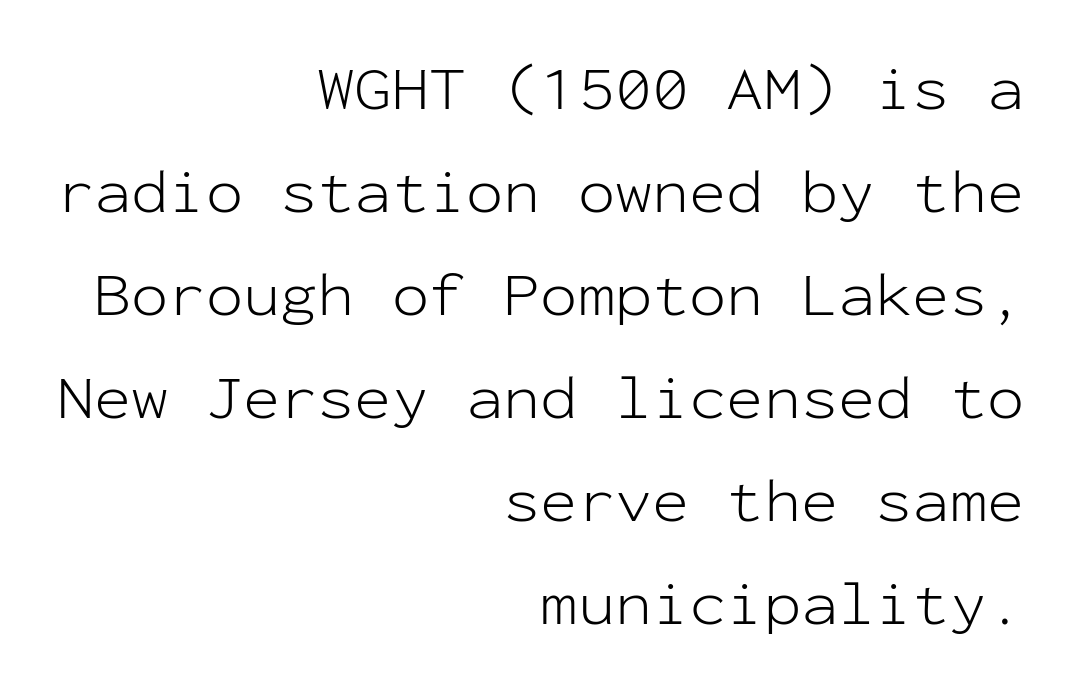
Q: Is the text bold? A: No.
Q: Is the text italic (slanted)? A: No, it is upright.
Q: Is the typeface a serif or a sans-serif typeface? A: Sans-serif.
Q: Is the text underlined? A: No.
Q: How is the paragraph aligned? A: Right-aligned.
Q: Is the spacing between letters normal or unusually wide? A: Normal.
Q: Is the spacing between lines tight, normal or loose? A: Normal.
Q: Width (condensed, normal, or wide)? A: Normal.
Q: Stroke contrast? A: Low.
Q: x-height? A: Medium.
Q: Monospaced? A: Yes.
